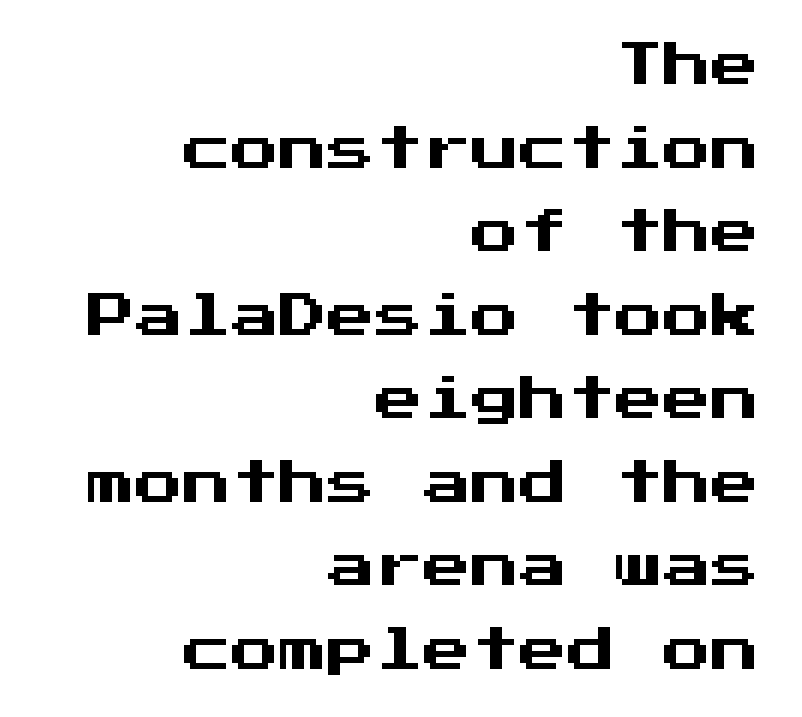
The image shows 48 px sans-serif type, upright, monospaced; set right-aligned, line spacing 1.74x, normal letter spacing, not underlined; medium stroke contrast and a medium x-height.
